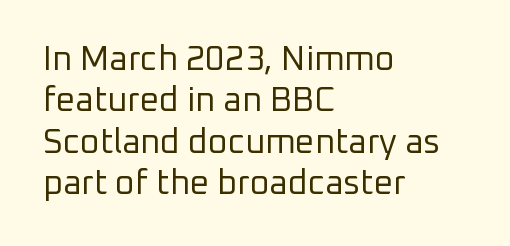
Heaviness? Minimal to ordinary, like unemphasized prose. Grotesque or geometric, the face here clearly has no serifs. Is there any slant? The stems are plumb. The glyphs are unaccompanied by any horizontal stroke below them. A typesetter would call this zero additional tracking.
